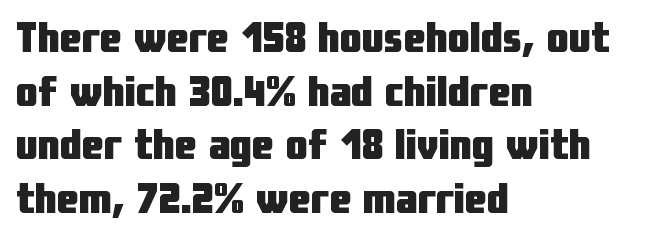
The image shows 44 px heavy, condensed sans-serif type, upright; set left-aligned, line spacing 1.22x, normal letter spacing, not underlined; low stroke contrast and a medium x-height.
